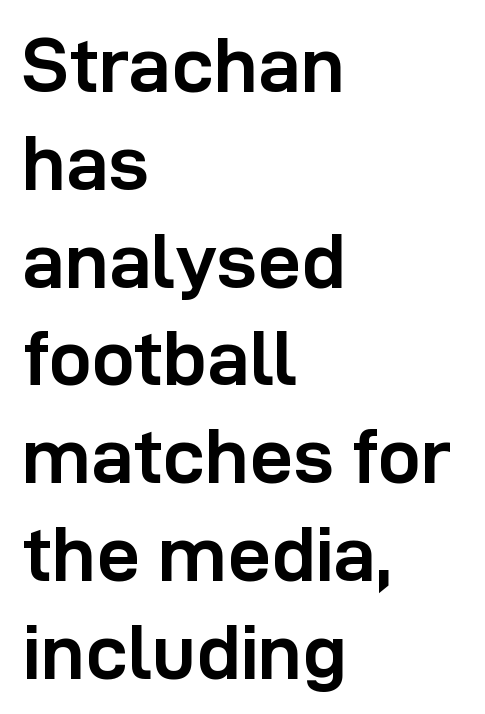
Is this a fixed-width face? No — the glyphs have proportional, varying widths. Descenders are the only things crossing below the line. This sample is left-justified, so line endings fall wherever the words run out. The font is running at its bold setting. The space between consecutive lines is moderate.
